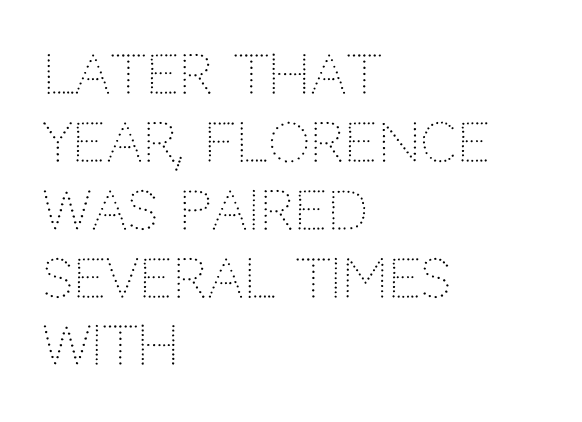
Where is the straight margin? On the left. The block of text has a typical density, with ordinary space between rows. Characters follow at the spacing the type designer built in. The strip under each line holds only bare page. The designer went with a sans here, leaving each stem footless. Ordinary non-slanted type is in use.
